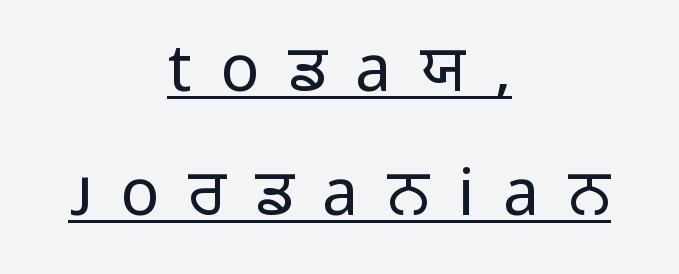
Q: Is the text bold? A: No.
Q: Is the text italic (slanted)? A: No, it is upright.
Q: Is the typeface a serif or a sans-serif typeface? A: Sans-serif.
Q: Is the text underlined? A: Yes.
Q: How is the paragraph aligned? A: Centered.
Q: Is the spacing between letters normal or unusually wide? A: Unusually wide.
Q: Is the spacing between lines tight, normal or loose? A: Loose.
Q: Width (condensed, normal, or wide)? A: Normal.
Q: Stroke contrast? A: Low.
Q: x-height? A: Medium.
Q: Monospaced? A: No.
